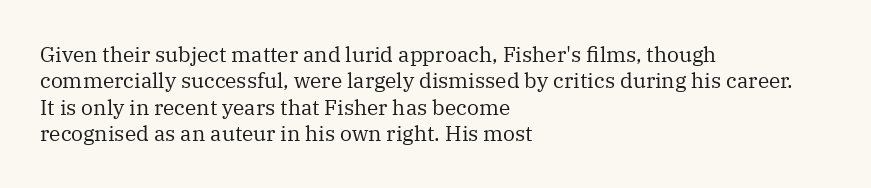
{"italic": "no", "bold": "no", "underline": "no", "align": "left", "line_spacing": "normal", "line_spacing_ratio": 1.26, "letter_spacing": "normal", "letter_spacing_em": 0.0, "glyph_px": 21}
